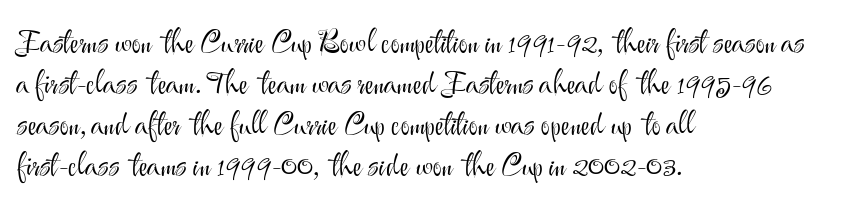
Stem width sits at or under what a default text font uses. Check where the strokes stop: nothing finishes them off — pure sans. Does the leading feel generous? No, just average. A typesetter would call this proportional, since set widths differ per character.
